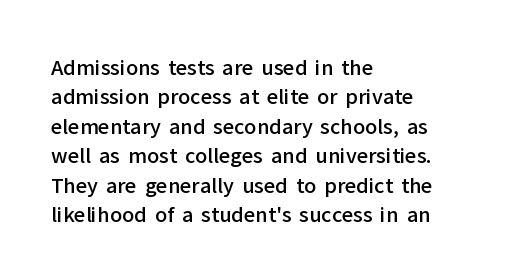
The image shows 20 px text type, upright; set left-aligned, normal line spacing (1.47x), normal letter spacing, not underlined.
